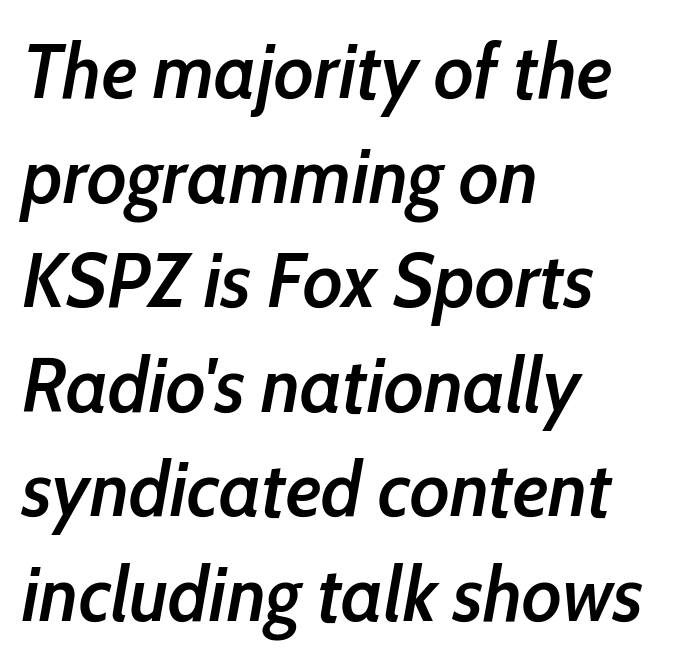
{"italic": "yes", "lean": "right", "slant_degrees": 10, "bold": "semi", "weight": "semibold", "width": "condensed", "stroke_contrast": "low", "x_height": "medium", "monospaced": "no", "underline": "no", "align": "left", "line_spacing": "normal", "line_spacing_ratio": 1.34, "letter_spacing": "normal", "letter_spacing_em": 0.0, "glyph_px": 78}
